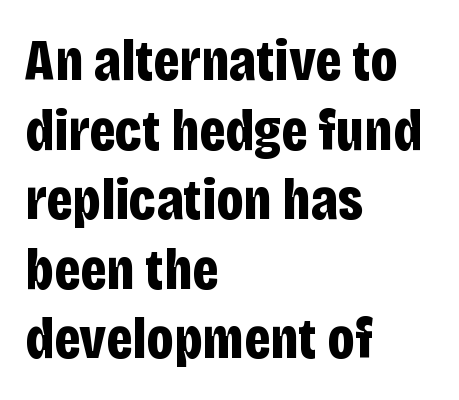
Posture: upright roman. Does the weight exceed regular? Yes, all the way to bold. Tracking here is standard; glyphs follow each other at the usual distance. The typesetter chose a ragged-right arrangement here.
